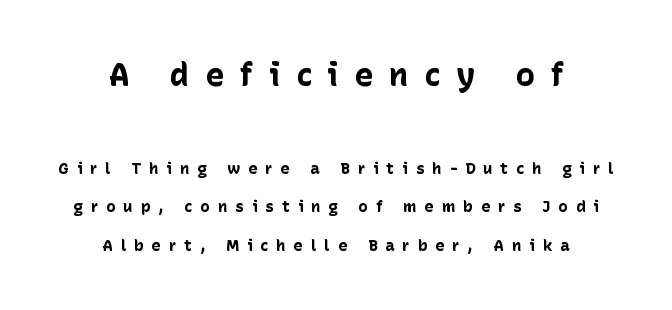
Q: Is the text bold? A: Yes.
Q: Is the text italic (slanted)? A: No, it is upright.
Q: Is the typeface a serif or a sans-serif typeface? A: Sans-serif.
Q: Is the text underlined? A: No.
Q: How is the paragraph aligned? A: Centered.
Q: Is the spacing between letters normal or unusually wide? A: Unusually wide.
Q: Is the spacing between lines tight, normal or loose? A: Loose.
Q: Which block of text is set in a larger size, the first (top) or the second (bottom)? A: The first (top) one.
Q: Width (condensed, normal, or wide)? A: Normal.
Q: Stroke contrast? A: Low.
Q: x-height? A: Medium.
Q: Monospaced? A: No.
